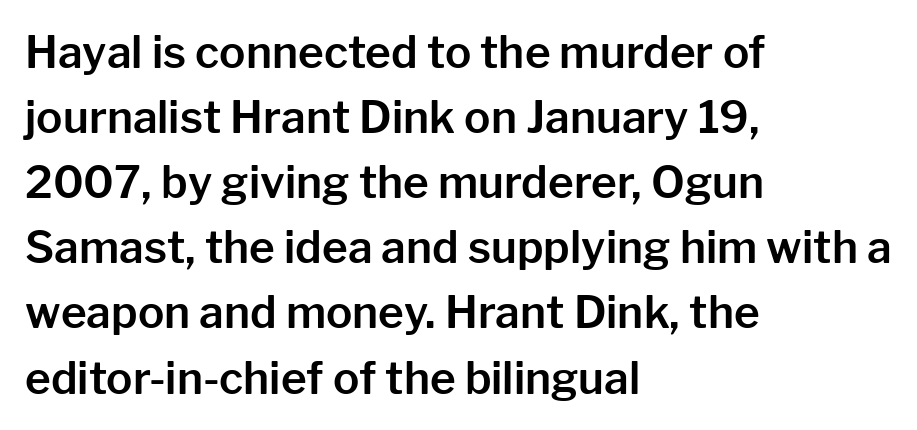
Check where the strokes stop: nothing finishes them off — pure sans. Is there much room between lines? A standard amount, neither cramped nor airy. Rendered with straight, roman letterforms. Leftover space on each line is placed entirely after the last word. The glyphs are unaccompanied by any horizontal stroke below them. These lines keep a tight, regular rhythm from letter to letter.
